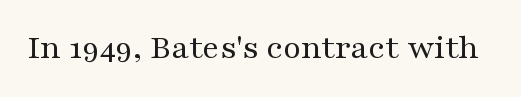
Q: Is the text bold? A: No.
Q: Is the text italic (slanted)? A: No, it is upright.
Q: Is the typeface a serif or a sans-serif typeface? A: Serif.
Q: Is the text underlined? A: No.
Q: Is the spacing between letters normal or unusually wide? A: Normal.
Q: Width (condensed, normal, or wide)? A: Wide.
Q: Stroke contrast? A: Medium.
Q: x-height? A: Medium.
Q: Monospaced? A: No.
